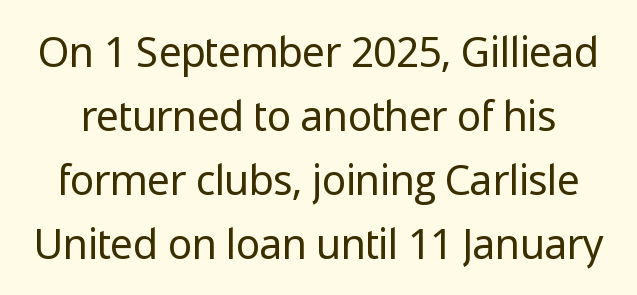
Q: Is the text bold? A: No.
Q: Is the text italic (slanted)? A: No, it is upright.
Q: Is the typeface a serif or a sans-serif typeface? A: Sans-serif.
Q: Is the text underlined? A: No.
Q: Is the spacing between letters normal or unusually wide? A: Normal.
Q: Is the spacing between lines tight, normal or loose? A: Normal.
Q: Width (condensed, normal, or wide)? A: Normal.
Q: Stroke contrast? A: Low.
Q: x-height? A: Medium.
Q: Monospaced? A: No.
